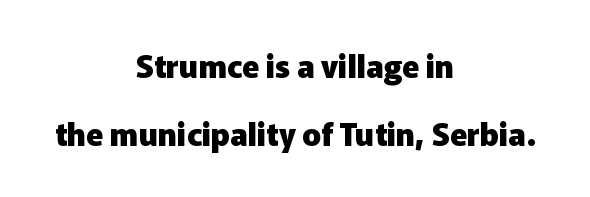
{"serif": "no", "italic": "no", "bold": "yes", "weight": "heavy", "width": "normal", "stroke_contrast": "low", "x_height": "medium", "monospaced": "no", "underline": "no", "align": "center", "line_spacing": "loose", "line_spacing_ratio": 2.18, "letter_spacing": "normal", "letter_spacing_em": 0.0, "glyph_px": 31}
